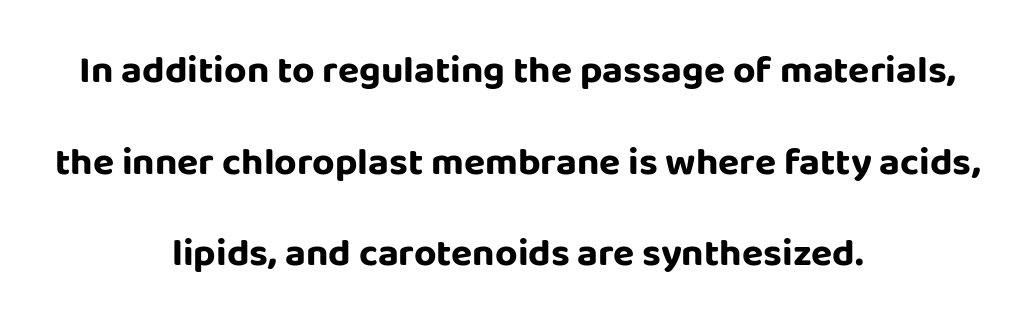
Centered paragraph, ragged on both sides. How heavy is the stroke? Heavy — this is a bold. One glance says open: line gaps are wider than usual. Posture: upright roman. This sample uses a sans-serif face.
